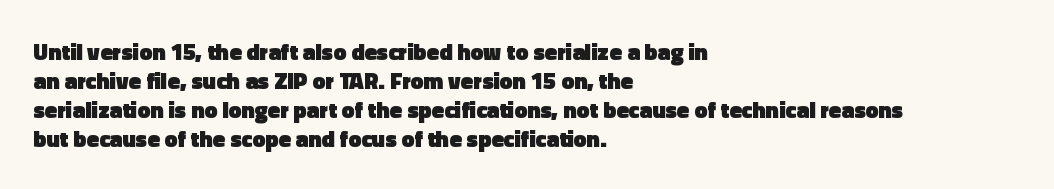
Q: Is the text bold? A: Yes.
Q: Is the text italic (slanted)? A: No, it is upright.
Q: Is the text underlined? A: No.
Q: How is the paragraph aligned? A: Left-aligned.
Q: Is the spacing between letters normal or unusually wide? A: Normal.
Q: Is the spacing between lines tight, normal or loose? A: Normal.
